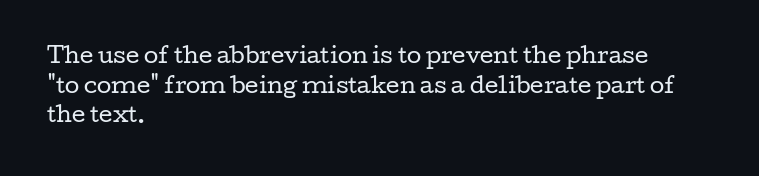
{"italic": "no", "bold": "no", "underline": "no", "align": "left", "line_spacing": "normal", "line_spacing_ratio": 1.41, "letter_spacing": "normal", "letter_spacing_em": 0.0, "glyph_px": 21}
